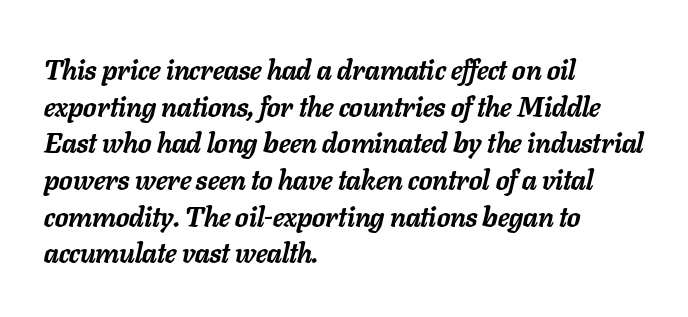
{"italic": "yes", "lean": "right", "slant_degrees": 11, "bold": "yes", "weight": "semibold", "width": "normal", "stroke_contrast": "low", "x_height": "medium", "monospaced": "no", "underline": "no", "align": "left", "line_spacing": "normal", "line_spacing_ratio": 1.31, "letter_spacing": "normal", "letter_spacing_em": 0.0, "glyph_px": 28}
